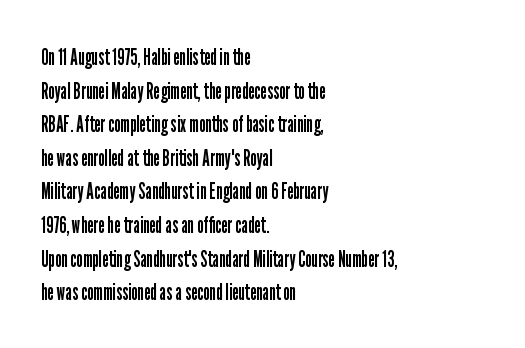
The image shows 24 px text type, upright; set left-aligned, normal line spacing (1.4x), normal letter spacing, not underlined.
